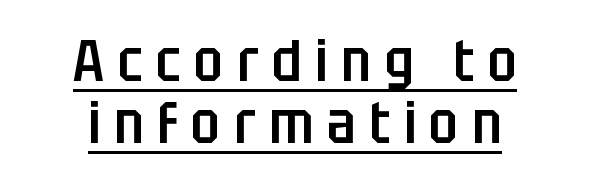
Q: Is the text bold? A: Semi-bold.
Q: Is the text italic (slanted)? A: No, it is upright.
Q: Is the typeface a serif or a sans-serif typeface? A: Sans-serif.
Q: Is the text underlined? A: Yes.
Q: How is the paragraph aligned? A: Centered.
Q: Is the spacing between letters normal or unusually wide? A: Unusually wide.
Q: Is the spacing between lines tight, normal or loose? A: Tight.
Q: Width (condensed, normal, or wide)? A: Condensed.
Q: Stroke contrast? A: Low.
Q: x-height? A: Large.
Q: Monospaced? A: No.
